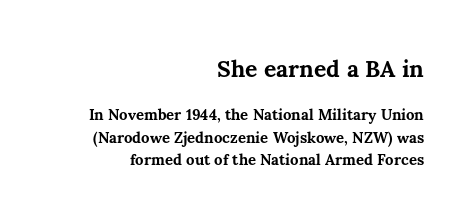
Q: Is the text bold? A: Yes.
Q: Is the text italic (slanted)? A: No, it is upright.
Q: Is the text underlined? A: No.
Q: How is the paragraph aligned? A: Right-aligned.
Q: Is the spacing between letters normal or unusually wide? A: Normal.
Q: Is the spacing between lines tight, normal or loose? A: Normal.
Q: Which block of text is set in a larger size, the first (top) or the second (bottom)? A: The first (top) one.
